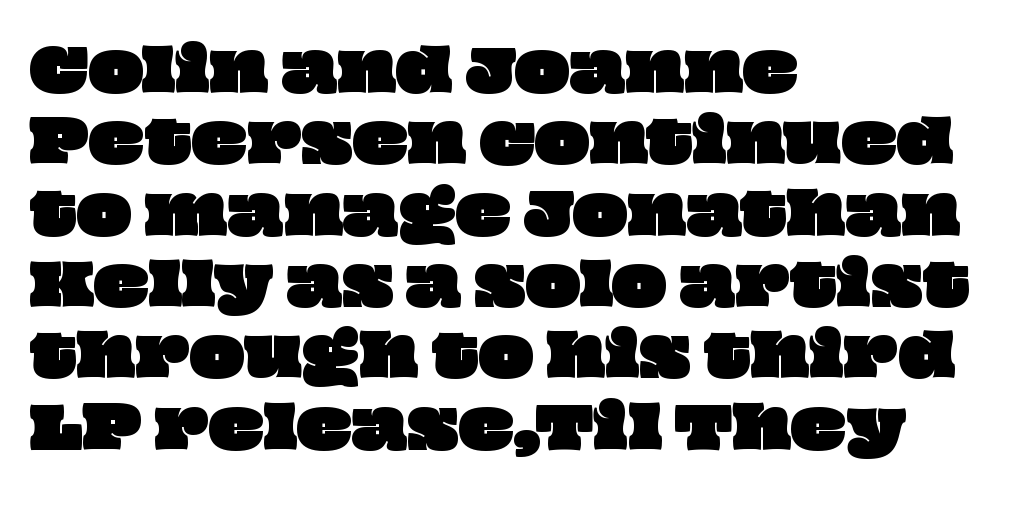
{"width": "wide", "stroke_contrast": "low", "x_height": "large", "monospaced": "no", "underline": "no", "align": "left", "line_spacing_ratio": 1.23, "letter_spacing": "normal", "letter_spacing_em": 0.0, "glyph_px": 58}
